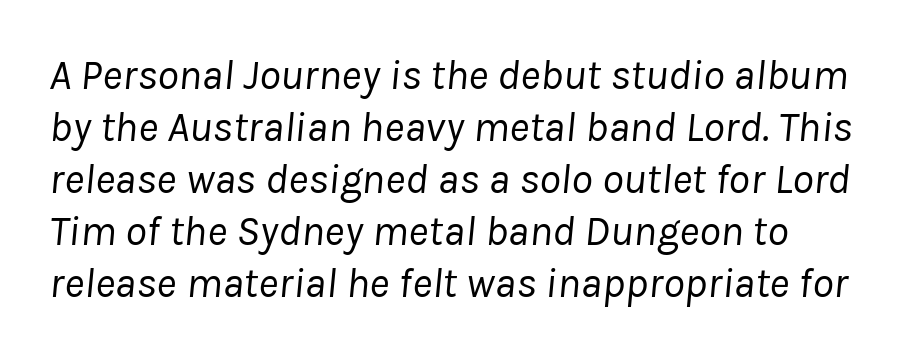
The image shows 43 px regular-weight type, italic (leaning right); set line spacing 1.21x, normal letter spacing, not underlined; low stroke contrast and a medium x-height.
